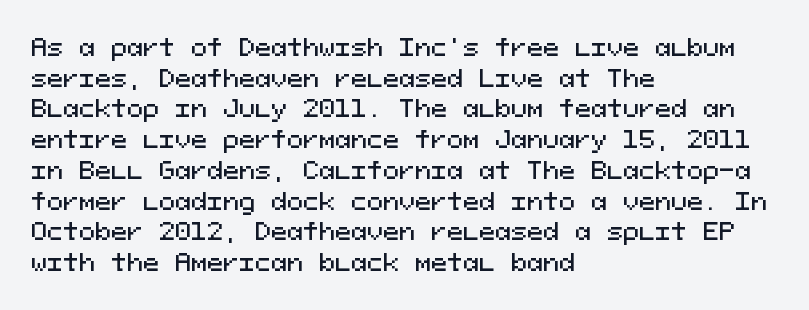
The image shows 24 px text type, upright; set left-aligned, normal line spacing (1.28x), normal letter spacing, not underlined.
